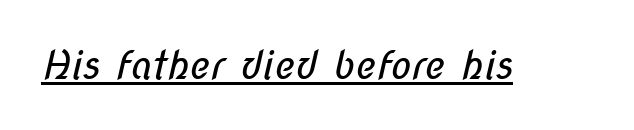
Q: Is the text bold? A: No.
Q: Is the typeface a serif or a sans-serif typeface? A: Sans-serif.
Q: Is the text underlined? A: Yes.
Q: Is the spacing between letters normal or unusually wide? A: Normal.
Q: Width (condensed, normal, or wide)? A: Condensed.
Q: Stroke contrast? A: Low.
Q: x-height? A: Medium.
Q: Monospaced? A: No.
